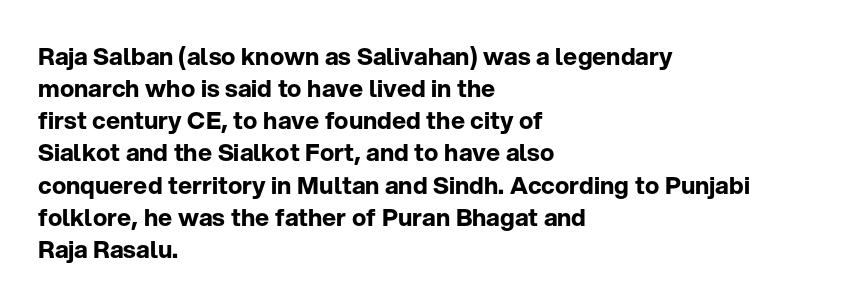
Heavy-handed strokes throughout: this text is bold. Ordinary non-slanted type is in use. The text block is weighted toward the left margin, trailing off unevenly rightward. Students, observe: this is what conventionally led text looks like. Students, note that the glyphs here touch the page at normal intervals. The words here are not underlined.
